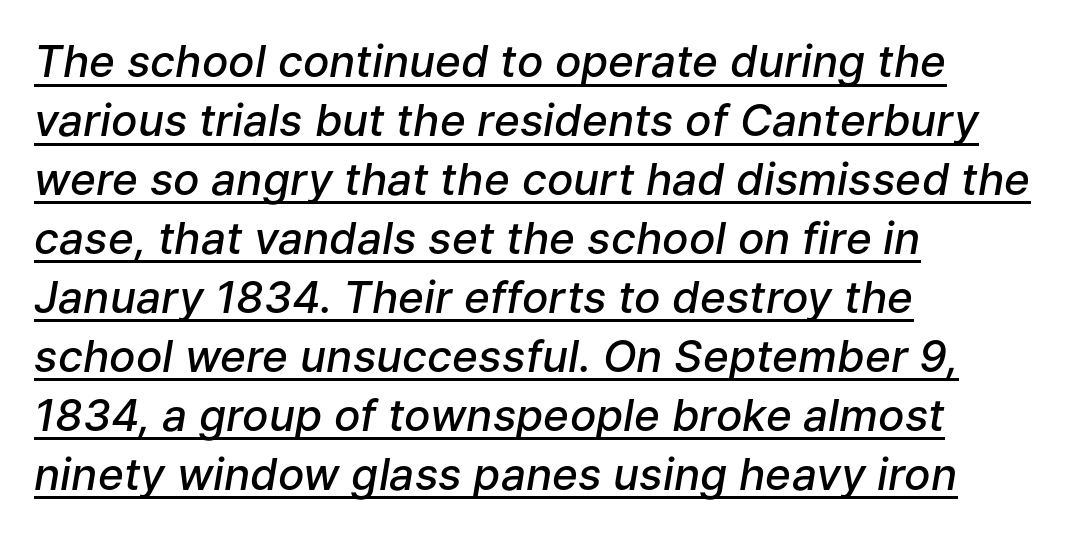
The image shows 44 px semibold type, italic (leaning right); set left-aligned, normal line spacing (1.34x), normal letter spacing, underlined; low stroke contrast and a medium x-height.
